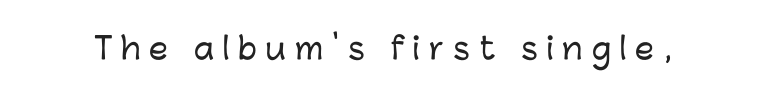
{"serif": "no", "italic": "no", "width": "normal", "stroke_contrast": "low", "x_height": "medium", "monospaced": "no", "underline": "no", "letter_spacing": "wide", "letter_spacing_em": 0.3, "glyph_px": 30}
